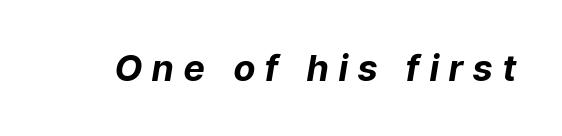
{"italic": "yes", "lean": "right", "slant_degrees": 9, "bold": "yes", "weight": "bold", "width": "normal", "stroke_contrast": "low", "x_height": "medium", "monospaced": "no", "underline": "no", "letter_spacing": "wide", "letter_spacing_em": 0.3, "glyph_px": 36}
